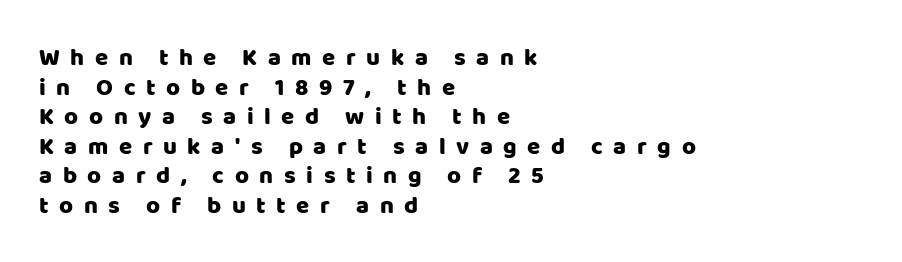
{"italic": "no", "underline": "no", "align": "left", "line_spacing_ratio": 1.23, "letter_spacing": "wide", "letter_spacing_em": 0.44, "glyph_px": 24}
